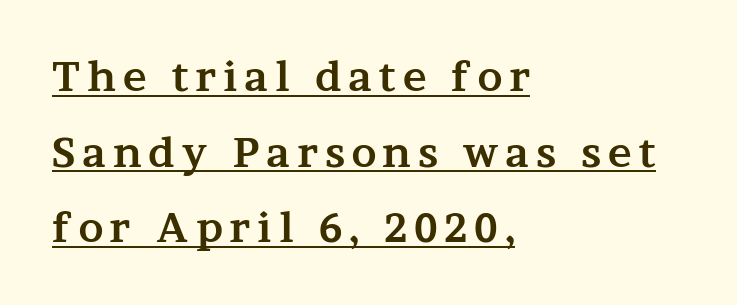
Compared with a centered layout, this one pins lines to the left instead. Unlike italic type, these characters show no tilt at all. This is heavy type, rendered in bold. Caption: lettering with a line underneath.
